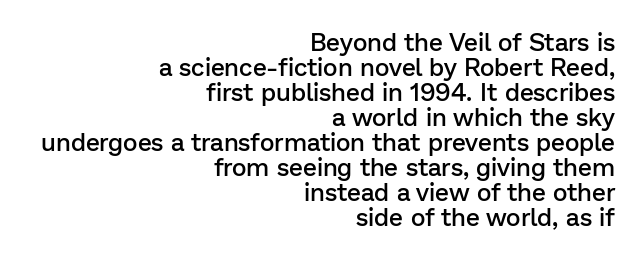
The image shows 25 px text type, upright; set right-aligned, tight line spacing (1.0x), normal letter spacing, not underlined.
